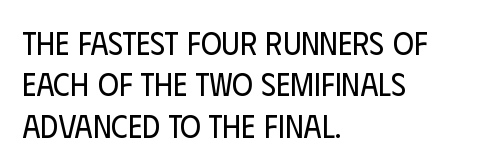
The image shows 32 px regular-weight, condensed sans-serif type, upright; set left-aligned, normal line spacing (1.29x), normal letter spacing, not underlined; low stroke contrast and a large x-height.
